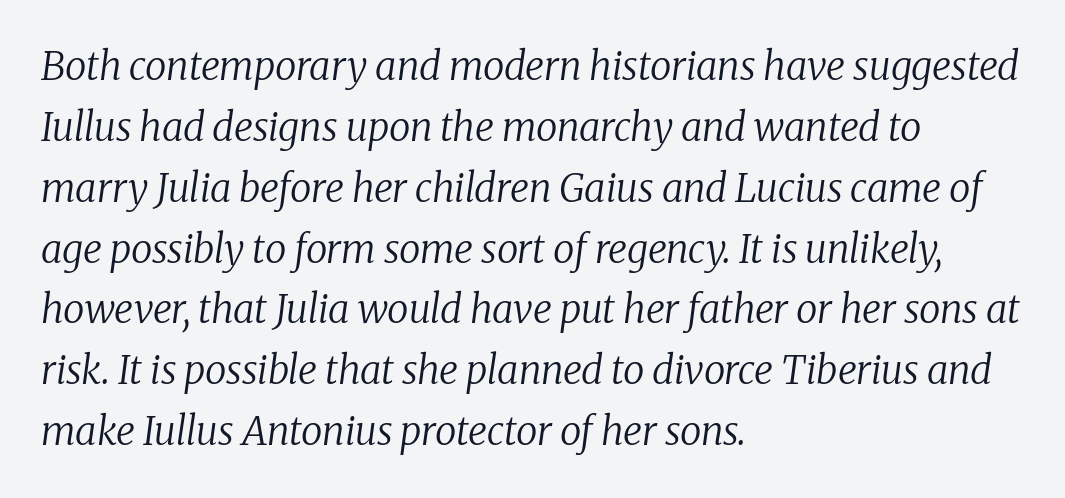
Q: Is the text bold? A: No.
Q: Is the text italic (slanted)? A: Yes, it leans right by about 8 degrees.
Q: Is the typeface a serif or a sans-serif typeface? A: Serif.
Q: Is the text underlined? A: No.
Q: How is the paragraph aligned? A: Left-aligned.
Q: Is the spacing between letters normal or unusually wide? A: Normal.
Q: Is the spacing between lines tight, normal or loose? A: Normal.
Q: Width (condensed, normal, or wide)? A: Normal.
Q: Stroke contrast? A: Low.
Q: x-height? A: Medium.
Q: Monospaced? A: No.
